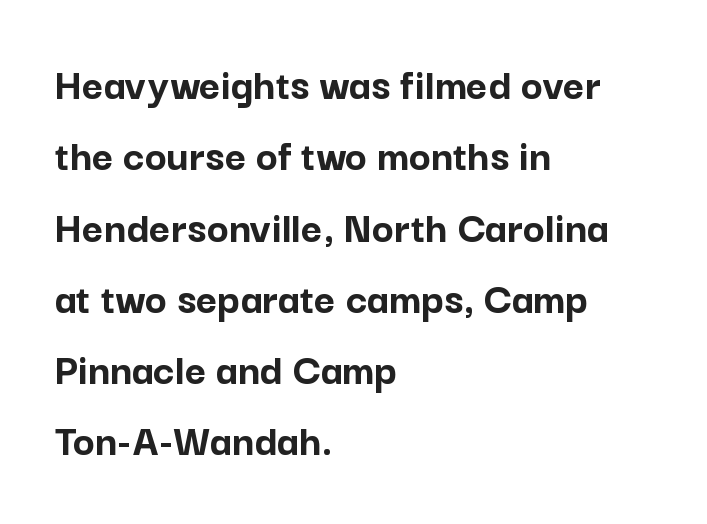
{"serif": "no", "italic": "no", "bold": "yes", "weight": "semibold", "width": "normal", "stroke_contrast": "low", "x_height": "medium", "monospaced": "no", "underline": "no", "align": "left", "line_spacing": "normal", "line_spacing_ratio": 1.55, "letter_spacing": "normal", "letter_spacing_em": 0.0, "glyph_px": 46}
